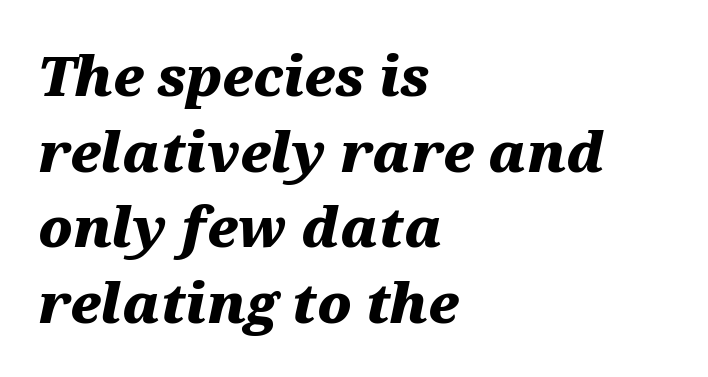
Q: Is the text bold? A: Yes.
Q: Is the text italic (slanted)? A: Yes, it leans right by about 12 degrees.
Q: Is the text underlined? A: No.
Q: How is the paragraph aligned? A: Left-aligned.
Q: Is the spacing between letters normal or unusually wide? A: Normal.
Q: Is the spacing between lines tight, normal or loose? A: Normal.
Q: Width (condensed, normal, or wide)? A: Wide.
Q: Stroke contrast? A: Medium.
Q: x-height? A: Medium.
Q: Monospaced? A: No.
